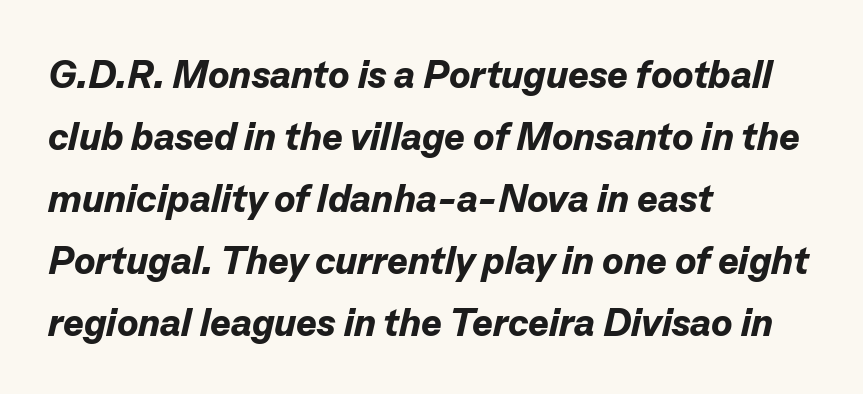
Q: Is the text bold? A: Yes.
Q: Is the text italic (slanted)? A: Yes, it leans right by about 13 degrees.
Q: Is the text underlined? A: No.
Q: How is the paragraph aligned? A: Left-aligned.
Q: Is the spacing between letters normal or unusually wide? A: Normal.
Q: Is the spacing between lines tight, normal or loose? A: Normal.
Q: Width (condensed, normal, or wide)? A: Normal.
Q: Stroke contrast? A: Low.
Q: x-height? A: Medium.
Q: Monospaced? A: No.
